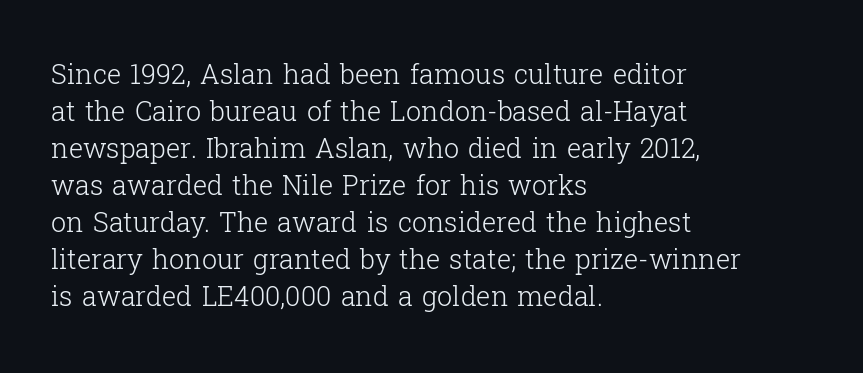
{"italic": "no", "bold": "no", "underline": "no", "align": "left", "line_spacing": "normal", "line_spacing_ratio": 1.37, "letter_spacing": "normal", "letter_spacing_em": 0.0, "glyph_px": 27}
